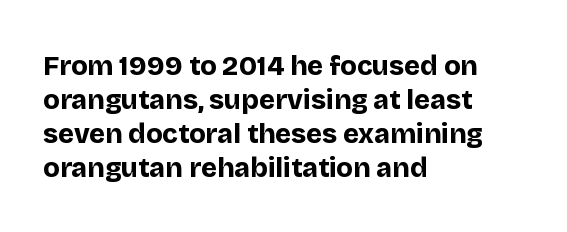
The image shows 27 px bold type, upright; set left-aligned, normal line spacing (1.26x), normal letter spacing, not underlined.
